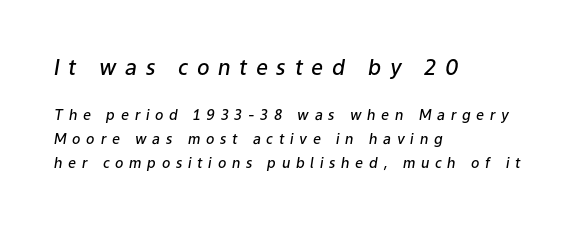
{"italic": "yes", "lean": "right", "slant_degrees": 9, "bold": "semi", "underline": "no", "align": "left", "line_spacing": "normal", "line_spacing_ratio": 1.69, "letter_spacing": "wide", "letter_spacing_em": 0.41, "larger_block": "first", "size_ratio": 1.5, "glyph_px": 21}
